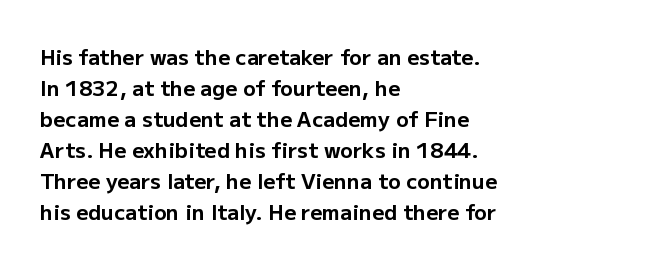
Q: Is the text bold? A: Yes.
Q: Is the text italic (slanted)? A: No, it is upright.
Q: Is the text underlined? A: No.
Q: How is the paragraph aligned? A: Left-aligned.
Q: Is the spacing between letters normal or unusually wide? A: Normal.
Q: Is the spacing between lines tight, normal or loose? A: Normal.
